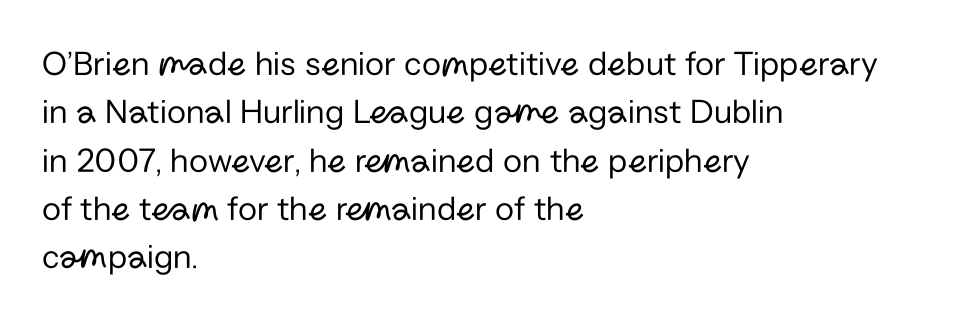
Each letter keeps its own natural width here, so spacing adapts to shape. The space beneath each line is pristine and unruled. Does extra space separate the letters? No, they use regular spacing. The axis of the letterforms is exactly vertical.
